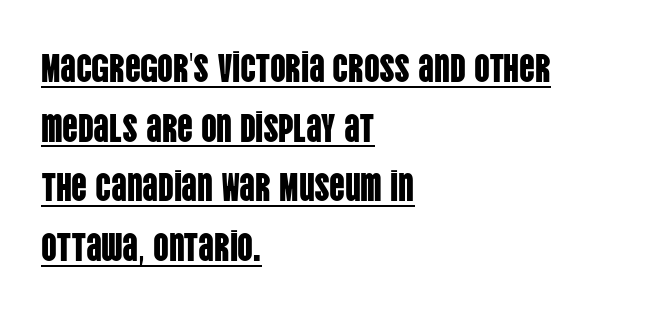
{"serif": "no", "italic": "no", "width": "condensed", "stroke_contrast": "low", "x_height": "large", "monospaced": "no", "underline": "yes", "align": "left", "line_spacing": "normal", "line_spacing_ratio": 1.53, "letter_spacing": "normal", "letter_spacing_em": 0.0, "glyph_px": 39}
